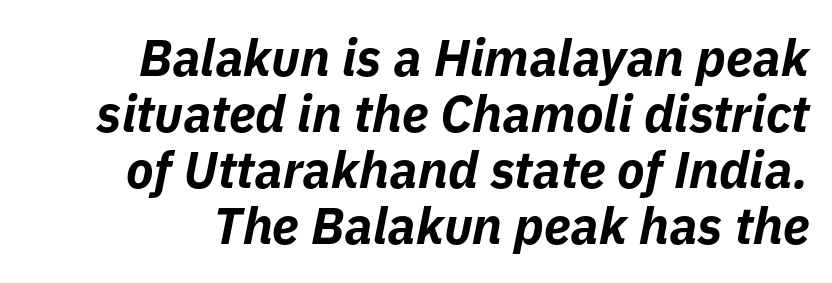
Q: Is the text bold? A: Yes.
Q: Is the text italic (slanted)? A: Yes, it leans right by about 11 degrees.
Q: Is the text underlined? A: No.
Q: Is the spacing between letters normal or unusually wide? A: Normal.
Q: Is the spacing between lines tight, normal or loose? A: Tight.
Q: Width (condensed, normal, or wide)? A: Normal.
Q: Stroke contrast? A: Low.
Q: x-height? A: Medium.
Q: Monospaced? A: No.
